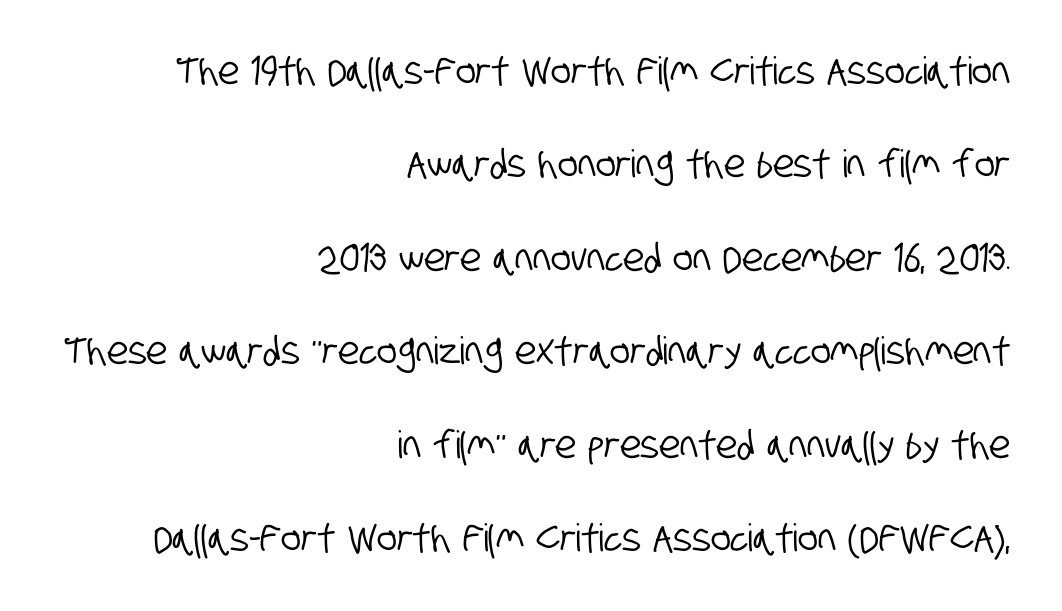
The image shows 38 px condensed sans-serif type; set right-aligned, loose line spacing (2.46x), normal letter spacing, not underlined; low stroke contrast and a large x-height.
